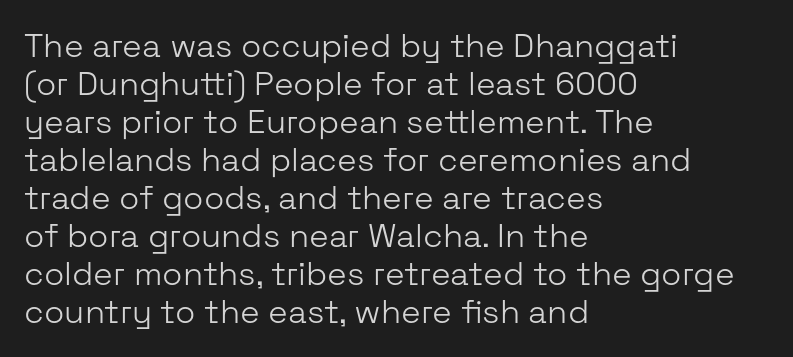
{"serif": "no", "italic": "no", "bold": "no", "weight": "light", "width": "normal", "stroke_contrast": "low", "x_height": "medium", "monospaced": "no", "underline": "no", "align": "left", "line_spacing": "tight", "line_spacing_ratio": 1.15, "letter_spacing": "normal", "letter_spacing_em": 0.0, "glyph_px": 33}
